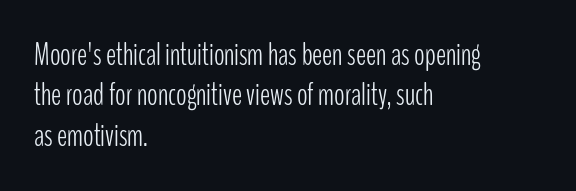
The rendering anchors every line to the left-hand side. Notice how the stems are strictly vertical — no italics here. Each letter's strokes conclude bluntly, with no projecting serifs. Summary of vertical rhythm: regular, with standard interline spacing.
